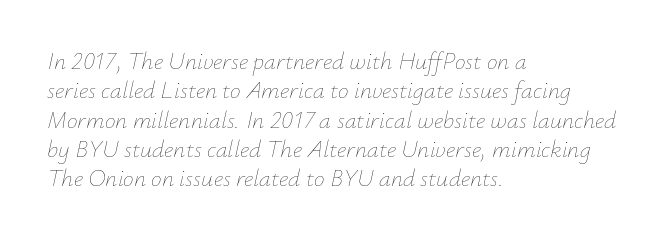
{"italic": "yes", "lean": "right", "slant_degrees": 12, "bold": "no", "underline": "no", "align": "left", "line_spacing_ratio": 1.22, "letter_spacing": "normal", "letter_spacing_em": 0.0, "glyph_px": 24}
